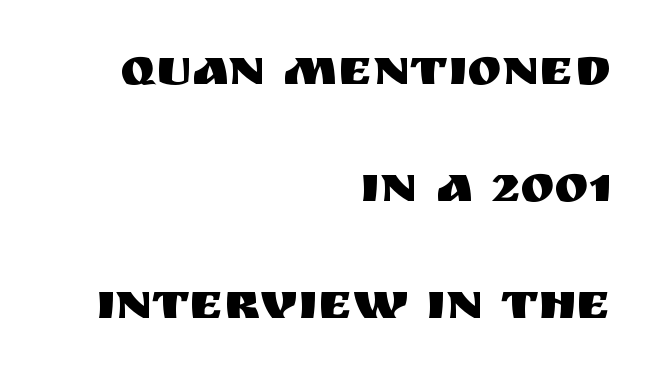
The image shows 52 px sans-serif type, upright; set right-aligned, loose line spacing (2.25x), normal letter spacing, not underlined; medium stroke contrast and a large x-height.
